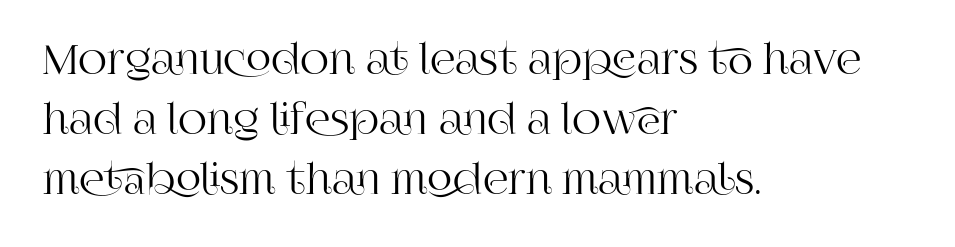
Q: Is the text italic (slanted)? A: No, it is upright.
Q: Is the typeface a serif or a sans-serif typeface? A: Serif.
Q: Is the text underlined? A: No.
Q: How is the paragraph aligned? A: Left-aligned.
Q: Is the spacing between letters normal or unusually wide? A: Normal.
Q: Is the spacing between lines tight, normal or loose? A: Normal.
Q: Width (condensed, normal, or wide)? A: Normal.
Q: Stroke contrast? A: High.
Q: x-height? A: Large.
Q: Monospaced? A: No.
